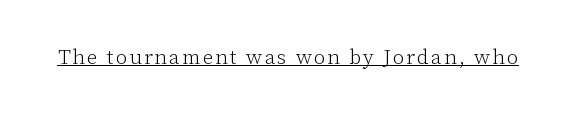
No extra ink here — the face is not bold. The rendered words wear a rule along their underside. Quick note: not italic, upright.
